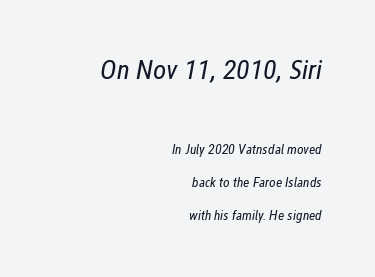
{"italic": "yes", "lean": "right", "slant_degrees": 12, "bold": "no", "weight": "regular", "width": "condensed", "stroke_contrast": "low", "x_height": "medium", "monospaced": "no", "underline": "no", "align": "right", "line_spacing": "loose", "line_spacing_ratio": 2.35, "letter_spacing": "normal", "letter_spacing_em": 0.0, "larger_block": "first", "size_ratio": 2.0, "glyph_px": 28}
